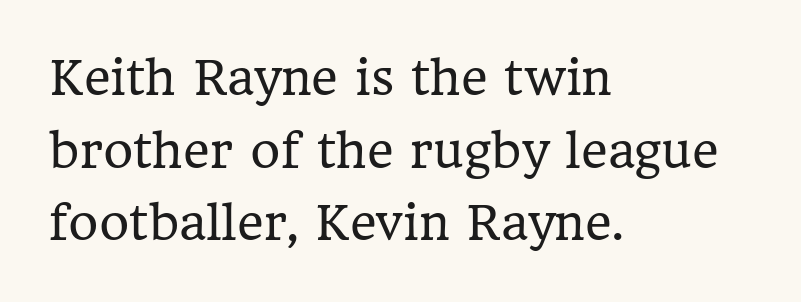
Q: Is the text bold? A: No.
Q: Is the text italic (slanted)? A: No, it is upright.
Q: Is the typeface a serif or a sans-serif typeface? A: Serif.
Q: Is the text underlined? A: No.
Q: How is the paragraph aligned? A: Left-aligned.
Q: Is the spacing between letters normal or unusually wide? A: Normal.
Q: Is the spacing between lines tight, normal or loose? A: Normal.
Q: Width (condensed, normal, or wide)? A: Normal.
Q: Stroke contrast? A: Low.
Q: x-height? A: Medium.
Q: Monospaced? A: No.
